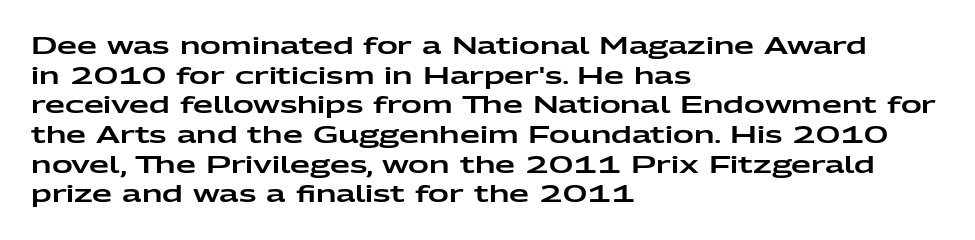
{"italic": "no", "underline": "no", "align": "left", "line_spacing": "normal", "line_spacing_ratio": 1.29, "letter_spacing": "normal", "letter_spacing_em": 0.0, "glyph_px": 23}
